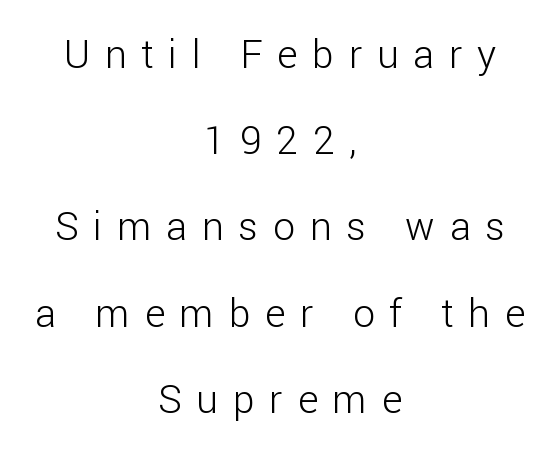
Q: Is the text bold? A: No.
Q: Is the text italic (slanted)? A: No, it is upright.
Q: Is the typeface a serif or a sans-serif typeface? A: Sans-serif.
Q: Is the text underlined? A: No.
Q: How is the paragraph aligned? A: Centered.
Q: Is the spacing between letters normal or unusually wide? A: Unusually wide.
Q: Is the spacing between lines tight, normal or loose? A: Loose.
Q: Width (condensed, normal, or wide)? A: Normal.
Q: Stroke contrast? A: Low.
Q: x-height? A: Medium.
Q: Monospaced? A: No.
